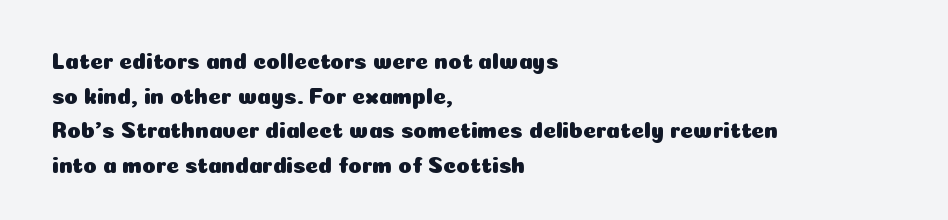
The setting favours the left margin, as ordinary paragraphs usually do. The letters stand straight up with perfectly vertical stems. Baseline-to-baseline distance is the conventional proportion of letter height. Beneath every word, the page is bare. Is the letter spacing exaggerated? No — it looks like the ordinary default.
